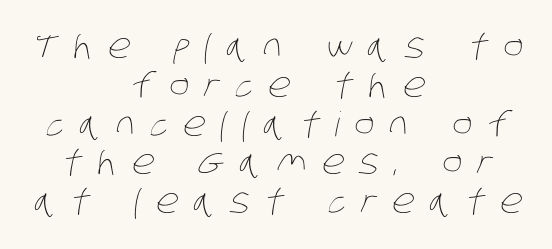
The image shows 34 px thin, condensed type; set centered, tight line spacing (1.14x), unusually wide letter spacing (+0.44 em), not underlined; low stroke contrast and a large x-height.
